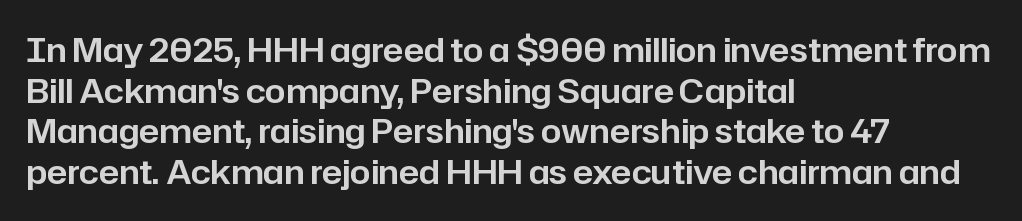
Q: Is the text italic (slanted)? A: No, it is upright.
Q: Is the typeface a serif or a sans-serif typeface? A: Sans-serif.
Q: Is the text underlined? A: No.
Q: How is the paragraph aligned? A: Left-aligned.
Q: Is the spacing between letters normal or unusually wide? A: Normal.
Q: Width (condensed, normal, or wide)? A: Normal.
Q: Stroke contrast? A: Low.
Q: x-height? A: Medium.
Q: Monospaced? A: No.
